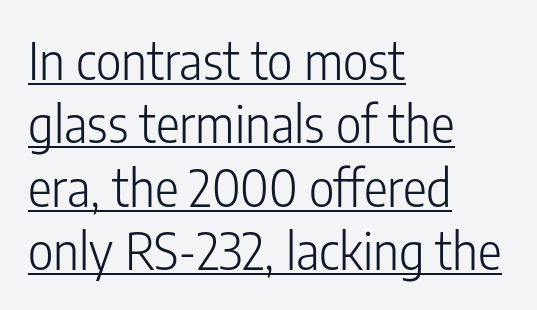
{"serif": "no", "italic": "no", "bold": "no", "weight": "light", "width": "condensed", "stroke_contrast": "low", "x_height": "medium", "monospaced": "no", "underline": "yes", "align": "left", "line_spacing": "normal", "line_spacing_ratio": 1.27, "letter_spacing": "normal", "letter_spacing_em": 0.0, "glyph_px": 50}
